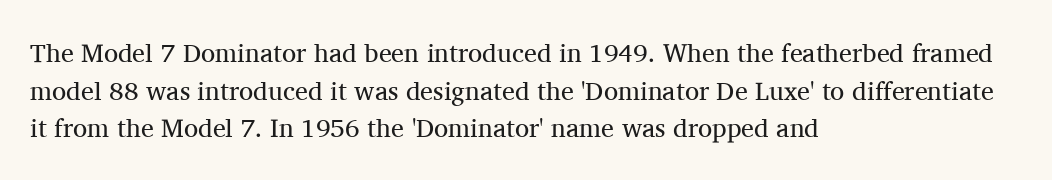
Q: Is the text bold? A: No.
Q: Is the text italic (slanted)? A: No, it is upright.
Q: Is the text underlined? A: No.
Q: How is the paragraph aligned? A: Left-aligned.
Q: Is the spacing between letters normal or unusually wide? A: Normal.
Q: Is the spacing between lines tight, normal or loose? A: Normal.
